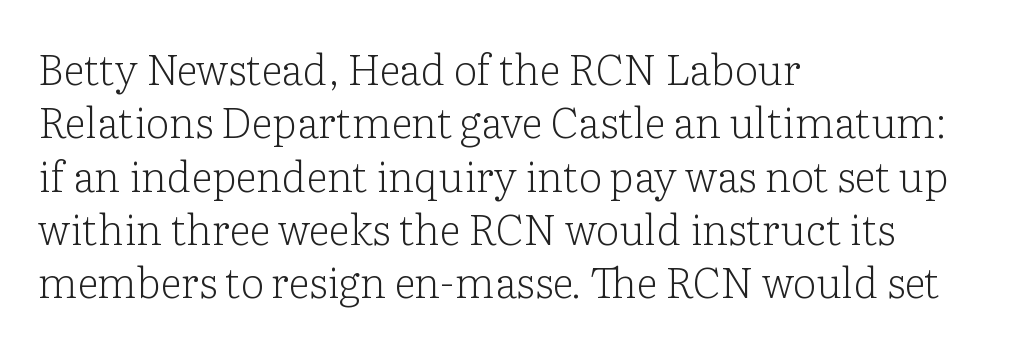
Heaviness? Minimal to ordinary, like unemphasized prose. How would I describe the line gaps? Plain and ordinary. Descenders hang freely into open space. Regarding serifs, this sample has them. The letters advance in unequal steps, a hallmark of proportional type.
